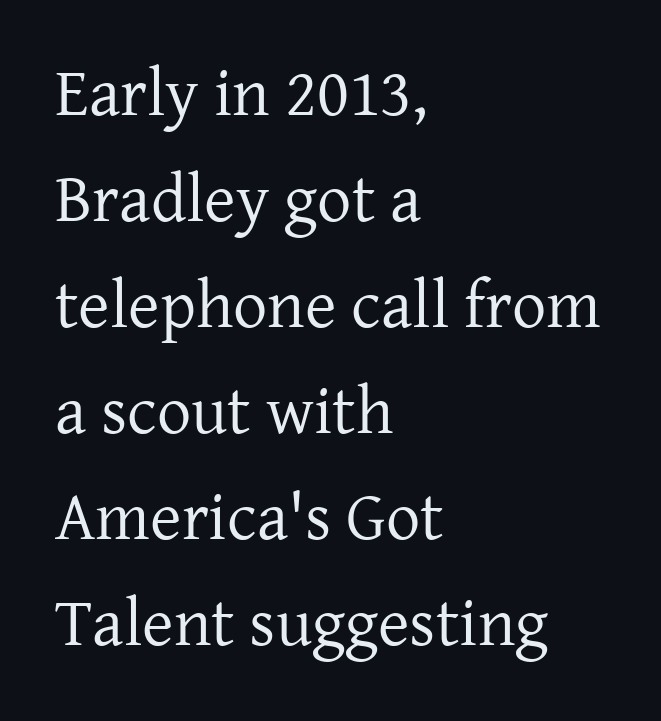
The image shows 68 px regular-weight serif type, upright; set left-aligned, normal line spacing (1.56x), normal letter spacing, not underlined; low stroke contrast and a medium x-height.
